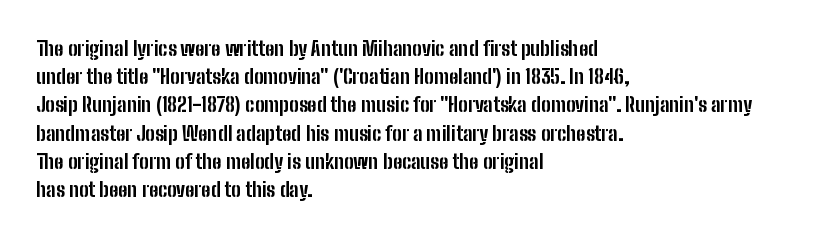
The image shows 20 px bold type, upright; set left-aligned, normal line spacing (1.41x), normal letter spacing, not underlined.
